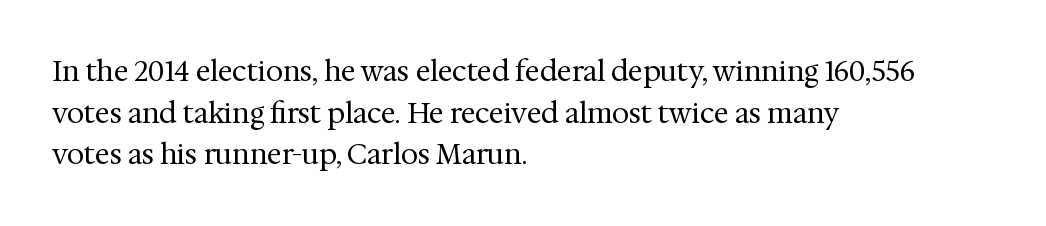
Q: Is the text bold? A: No.
Q: Is the text italic (slanted)? A: No, it is upright.
Q: Is the typeface a serif or a sans-serif typeface? A: Serif.
Q: Is the text underlined? A: No.
Q: How is the paragraph aligned? A: Left-aligned.
Q: Is the spacing between letters normal or unusually wide? A: Normal.
Q: Is the spacing between lines tight, normal or loose? A: Normal.
Q: Width (condensed, normal, or wide)? A: Normal.
Q: Stroke contrast? A: Medium.
Q: x-height? A: Medium.
Q: Monospaced? A: No.
